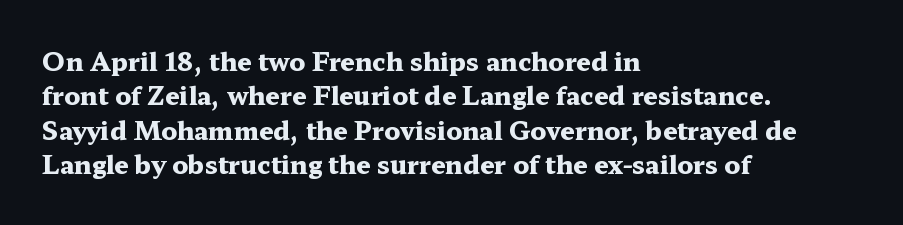
Plain, unruled lines of type. Italic: no, the glyphs are upright roman. The face used here has the dense, thick strokes of a bold. Compared with typical paragraphs, the rows here are spaced about the same. The paragraph has a hard left edge and a soft right edge. Here the glyphs are tracked normally, forming tight word shapes.
